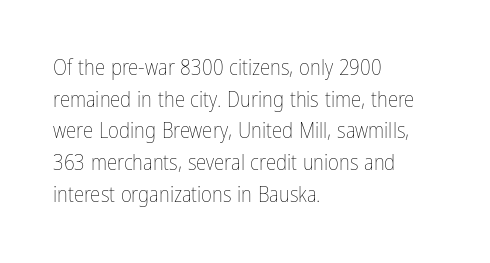
The image shows 21 px text type, upright; set left-aligned, normal line spacing (1.51x), normal letter spacing, not underlined.
